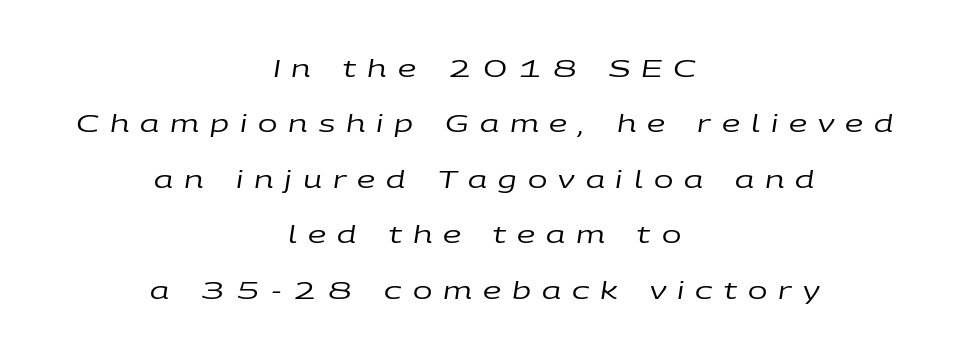
{"italic": "yes", "lean": "right", "slant_degrees": 9, "bold": "no", "underline": "no", "align": "center", "line_spacing": "loose", "line_spacing_ratio": 2.41, "letter_spacing": "wide", "letter_spacing_em": 0.48, "glyph_px": 23}
